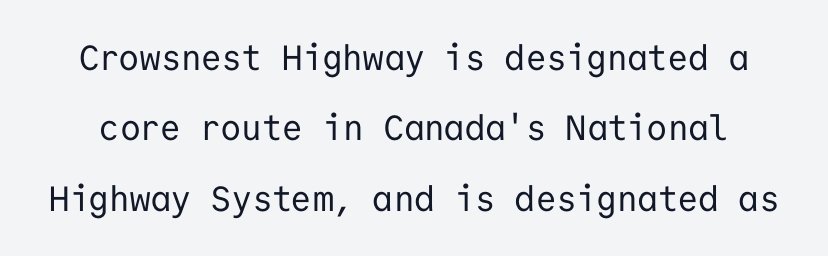
The image shows 35 px regular-weight sans-serif type, upright, monospaced; set loose line spacing (2.01x), normal letter spacing, not underlined; low stroke contrast and a medium x-height.
